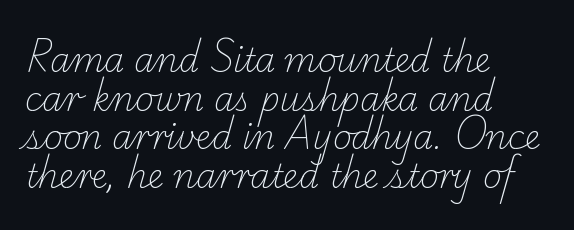
Is the letter spacing exaggerated? No — it looks like the ordinary default. What kind of face is this? One with serifs. Anything drawn beneath the words? Only blank space. This reads as an unemphasized weight, regular at the heaviest.
